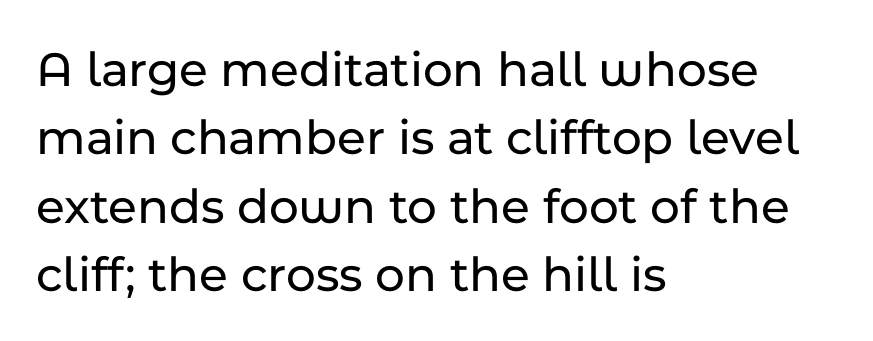
Q: Is the text italic (slanted)? A: No, it is upright.
Q: Is the typeface a serif or a sans-serif typeface? A: Sans-serif.
Q: Is the text underlined? A: No.
Q: How is the paragraph aligned? A: Left-aligned.
Q: Is the spacing between letters normal or unusually wide? A: Normal.
Q: Is the spacing between lines tight, normal or loose? A: Normal.
Q: Width (condensed, normal, or wide)? A: Normal.
Q: Stroke contrast? A: Low.
Q: x-height? A: Medium.
Q: Monospaced? A: No.
